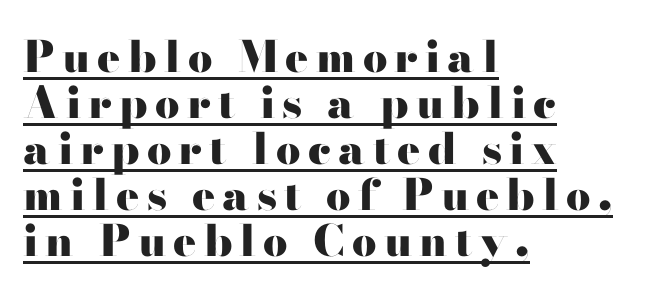
{"serif": "no", "italic": "no", "bold": "yes", "weight": "heavy", "width": "wide", "stroke_contrast": "high", "x_height": "small", "monospaced": "no", "underline": "yes", "align": "left", "line_spacing": "tight", "line_spacing_ratio": 1.07, "glyph_px": 43}
